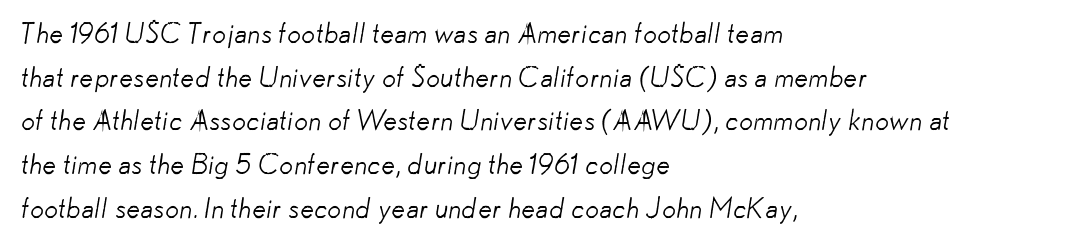
Caption: standard tracking, unaltered. The passage shown stacks its lines at a standard gap. Any mark beneath the type? The region is blank. The ragged edge is on the right, which tells us the setting is flush left. Weight: regular or lighter.
